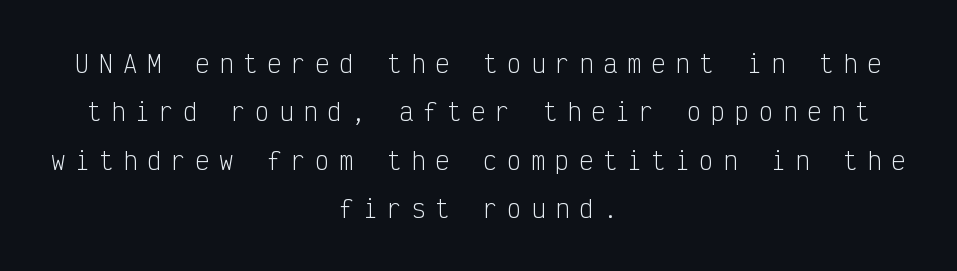
The line-height multiplier appears high, well above default. Each word looks stretched out because of the extra space between its letters. These glyphs show unthickened strokes, regular width or finer. The rendering positions every line midway between the sides. Posture: straight, roman, zero tilt. Nobody drew a line under any word here.
